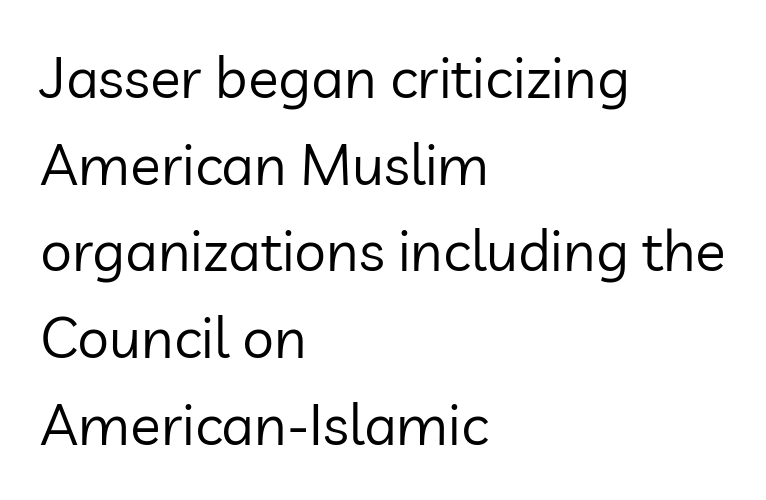
{"serif": "no", "italic": "no", "bold": "no", "weight": "regular", "width": "normal", "stroke_contrast": "low", "x_height": "medium", "monospaced": "no", "underline": "no", "align": "left", "line_spacing": "normal", "line_spacing_ratio": 1.52, "letter_spacing": "normal", "letter_spacing_em": 0.0, "glyph_px": 57}
